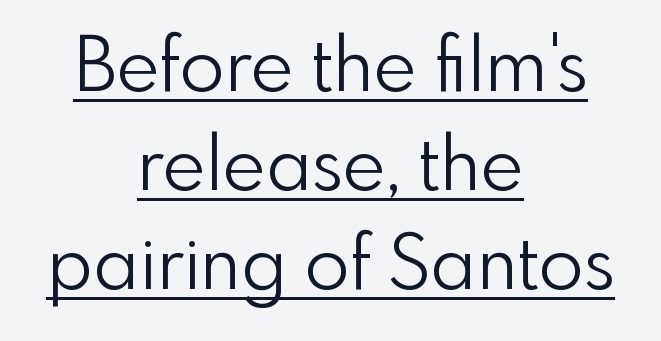
The image shows 74 px light sans-serif type, upright; set centered, normal line spacing (1.34x), normal letter spacing, underlined; a small x-height.
